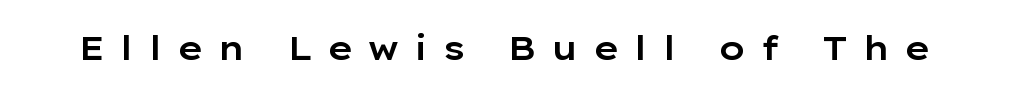
Check the space under the baseline: it is left empty. Do the letters lean? They stand straight. Character widths vary here, with narrow letters taking less room than wide ones. Honestly, the letter spacing is so wide it's the main thing you notice.
